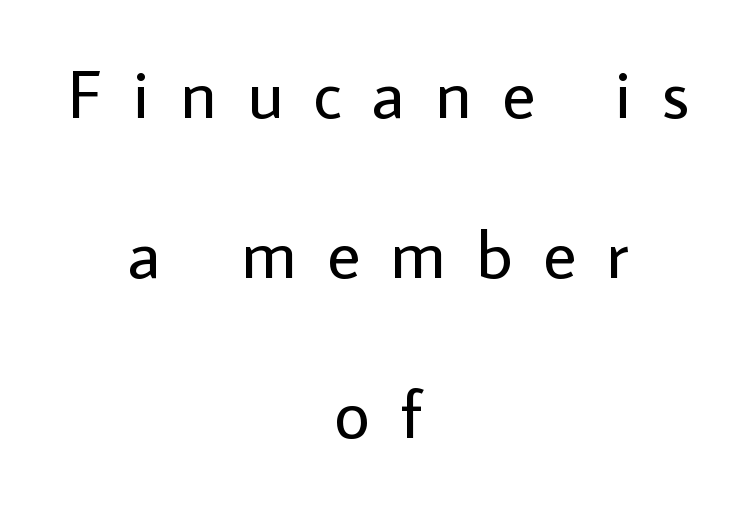
A typesetter would mark this as roman, not italic. Classification — sans serif. The passage shown stacks its lines with a broad gap. No word sits above an underline.
